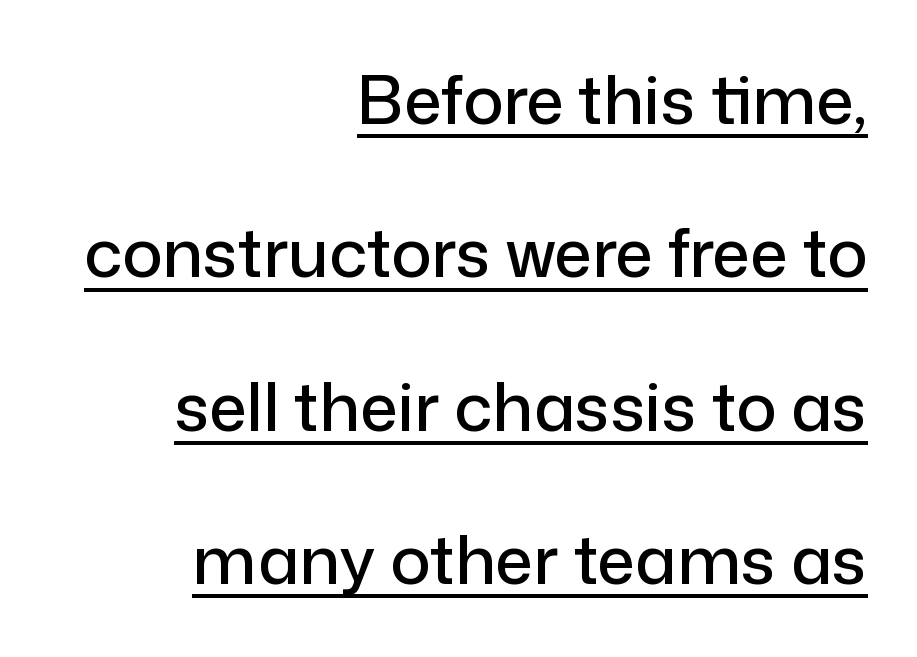
The paragraph has a hard right edge and a soft left edge. This is sans-serif lettering, the kind often seen on screens and signage. Note the varied advance widths — an 'i' is clearly narrower than an 'm'. These characters rest on top of a visible drawn line. Quick note: not italic, upright.
